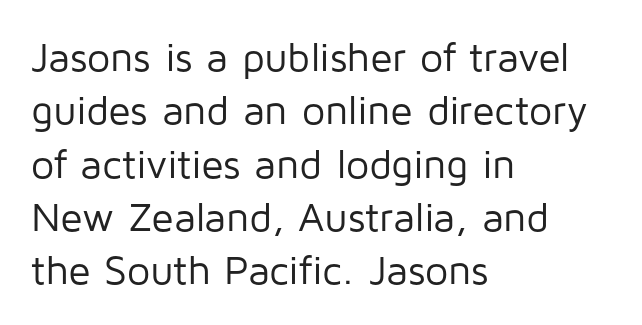
The image shows 41 px regular-weight sans-serif type, upright; set left-aligned, normal line spacing (1.3x), normal letter spacing, not underlined; low stroke contrast and a medium x-height.
